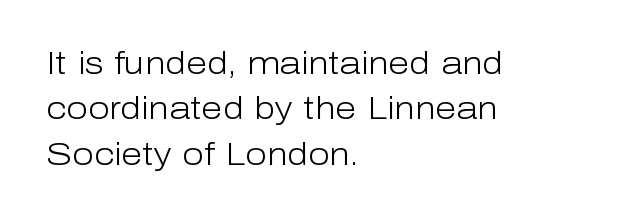
The image shows 31 px light sans-serif type, upright; set left-aligned, normal line spacing (1.46x), normal letter spacing, not underlined; low stroke contrast and a medium x-height.
